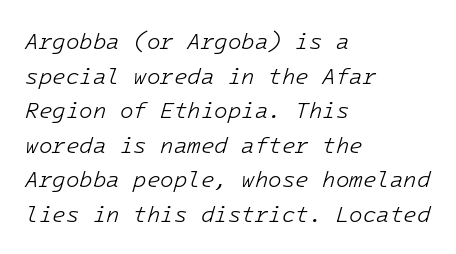
Line beginnings align vertically; line endings do not. The rows are spaced the way most documents space them. Italic: yes, the glyphs are oblique. Underlining? Definitely not there.
